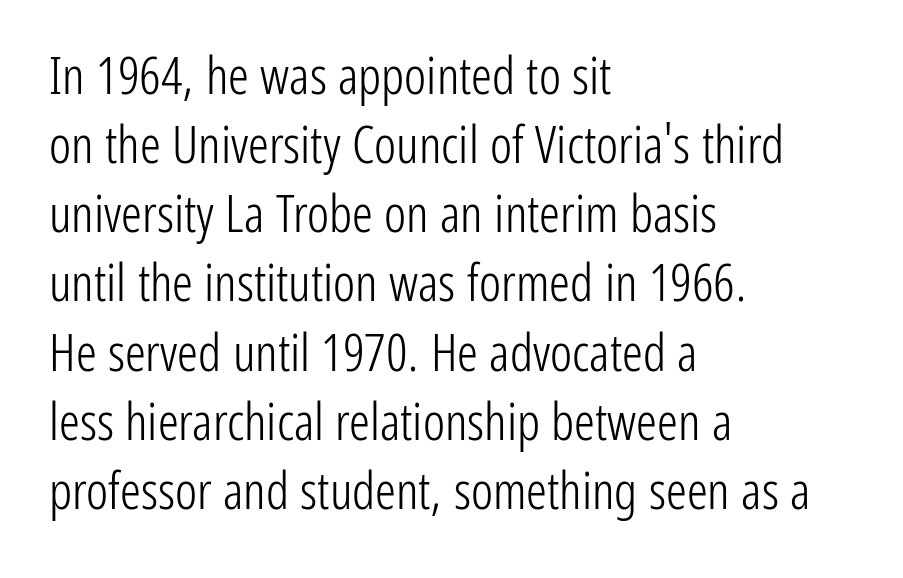
{"serif": "no", "italic": "no", "bold": "no", "weight": "light", "width": "condensed", "stroke_contrast": "low", "x_height": "medium", "monospaced": "no", "underline": "no", "align": "left", "line_spacing": "normal", "line_spacing_ratio": 1.33, "letter_spacing": "normal", "letter_spacing_em": 0.0, "glyph_px": 52}
